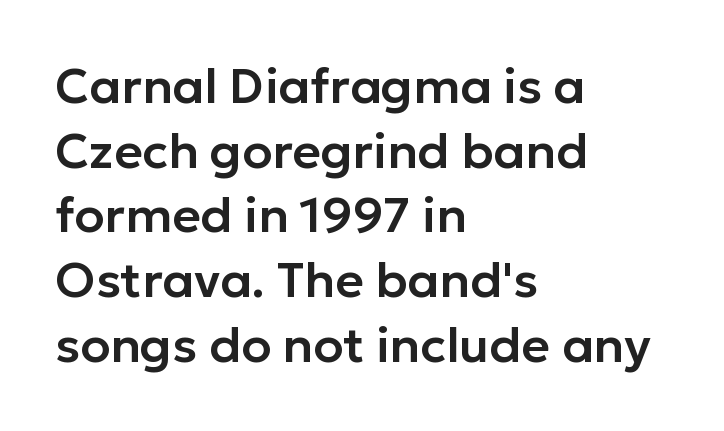
Q: Is the text italic (slanted)? A: No, it is upright.
Q: Is the typeface a serif or a sans-serif typeface? A: Sans-serif.
Q: Is the text underlined? A: No.
Q: How is the paragraph aligned? A: Left-aligned.
Q: Is the spacing between letters normal or unusually wide? A: Normal.
Q: Is the spacing between lines tight, normal or loose? A: Normal.
Q: Width (condensed, normal, or wide)? A: Normal.
Q: Stroke contrast? A: Low.
Q: x-height? A: Medium.
Q: Monospaced? A: No.
